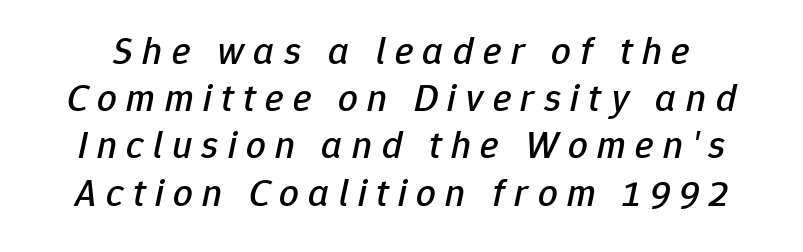
{"italic": "yes", "lean": "right", "slant_degrees": 12, "width": "normal", "stroke_contrast": "low", "x_height": "medium", "monospaced": "no", "underline": "no", "line_spacing_ratio": 1.21, "letter_spacing": "wide", "letter_spacing_em": 0.24, "glyph_px": 39}
